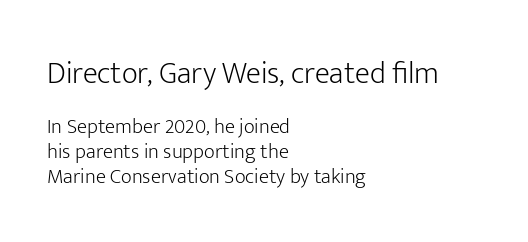
{"serif": "no", "italic": "no", "bold": "no", "weight": "light", "width": "normal", "stroke_contrast": "low", "x_height": "medium", "monospaced": "no", "underline": "no", "align": "left", "line_spacing_ratio": 1.19, "letter_spacing": "normal", "letter_spacing_em": 0.0, "larger_block": "first", "size_ratio": 1.48, "glyph_px": 31}
